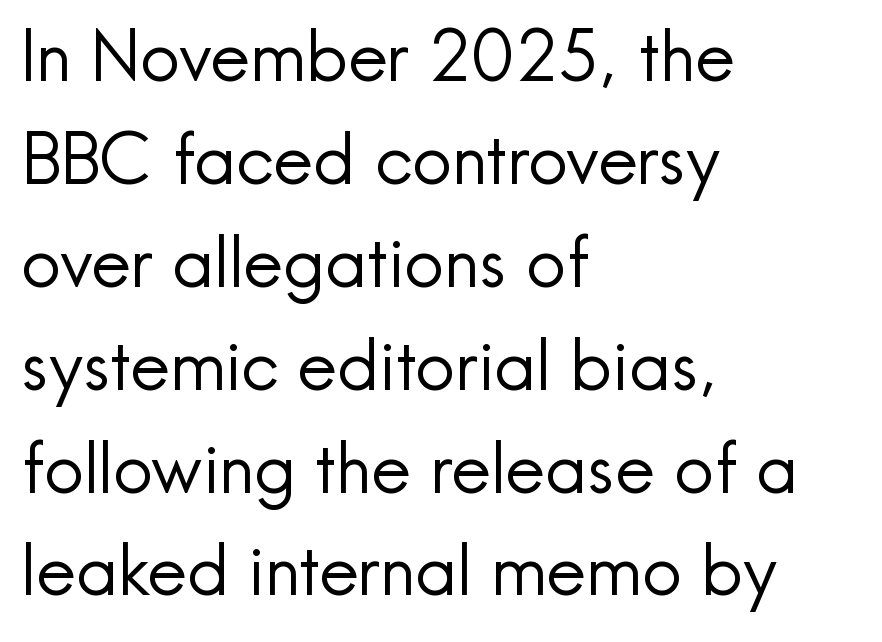
{"serif": "no", "italic": "no", "bold": "no", "weight": "regular", "width": "normal", "x_height": "small", "monospaced": "no", "underline": "no", "align": "left", "line_spacing": "normal", "line_spacing_ratio": 1.47, "letter_spacing": "normal", "letter_spacing_em": 0.0, "glyph_px": 70}
